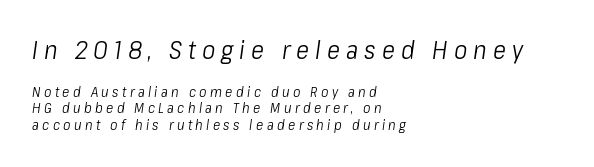
Q: Is the text bold? A: No.
Q: Is the text italic (slanted)? A: Yes, it leans right by about 8 degrees.
Q: Is the text underlined? A: No.
Q: How is the paragraph aligned? A: Left-aligned.
Q: Is the spacing between letters normal or unusually wide? A: Unusually wide.
Q: Which block of text is set in a larger size, the first (top) or the second (bottom)? A: The first (top) one.
